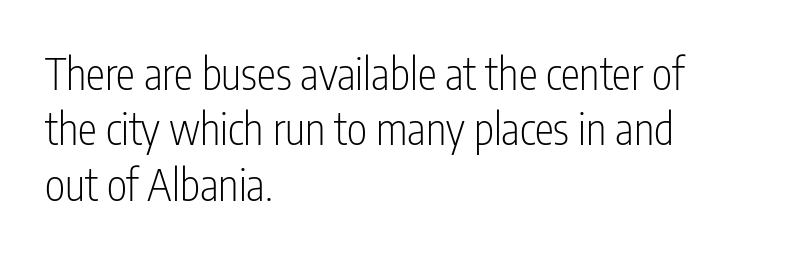
{"serif": "no", "italic": "no", "bold": "no", "weight": "light", "width": "condensed", "stroke_contrast": "low", "x_height": "medium", "monospaced": "no", "underline": "no", "align": "left", "line_spacing": "normal", "line_spacing_ratio": 1.29, "letter_spacing": "normal", "letter_spacing_em": 0.0, "glyph_px": 43}
